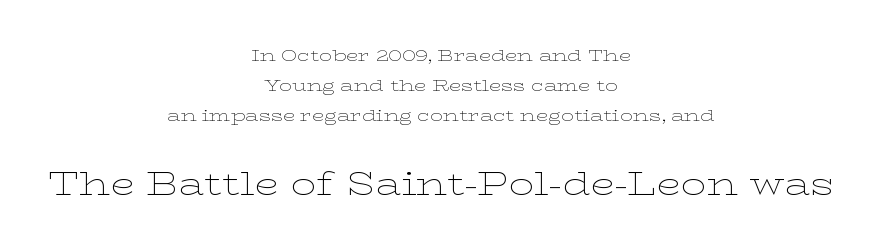
The image shows 32 px thin, wide serif type, upright; set centered, line spacing 1.89x, normal letter spacing, not underlined; the second (bottom) block is 2.0x larger; low stroke contrast and a medium x-height.
